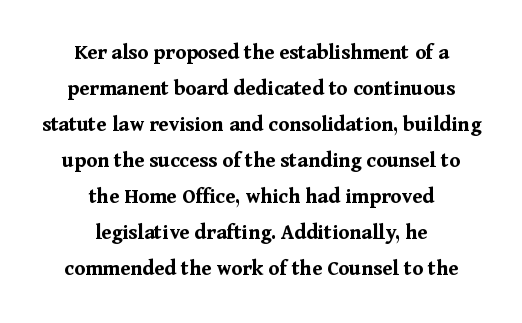
The image shows 22 px bold type, upright; set centered, normal line spacing (1.64x), normal letter spacing, not underlined.
